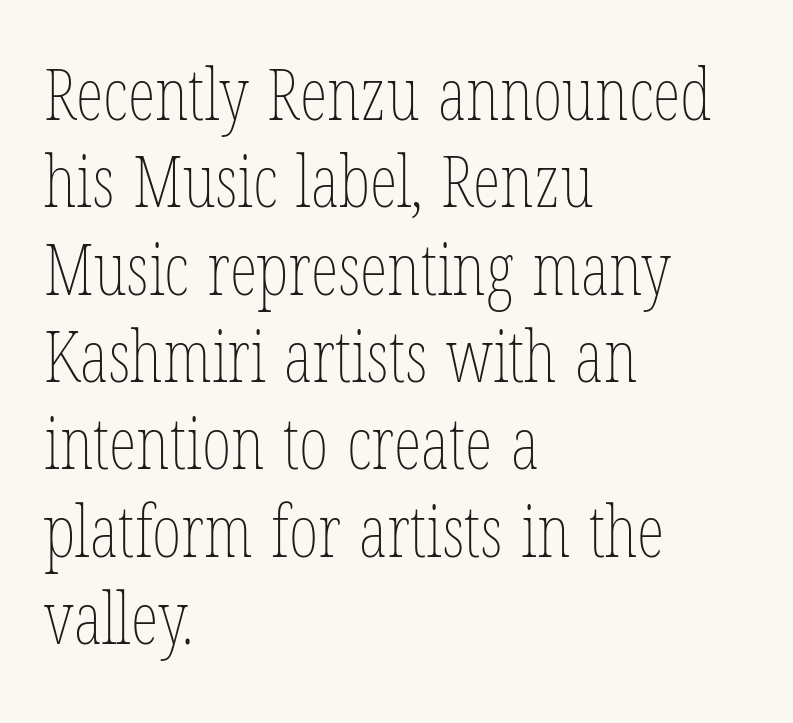
Q: Is the text bold? A: No.
Q: Is the text italic (slanted)? A: No, it is upright.
Q: Is the text underlined? A: No.
Q: How is the paragraph aligned? A: Left-aligned.
Q: Is the spacing between letters normal or unusually wide? A: Normal.
Q: Width (condensed, normal, or wide)? A: Condensed.
Q: Stroke contrast? A: Low.
Q: x-height? A: Medium.
Q: Monospaced? A: No.
